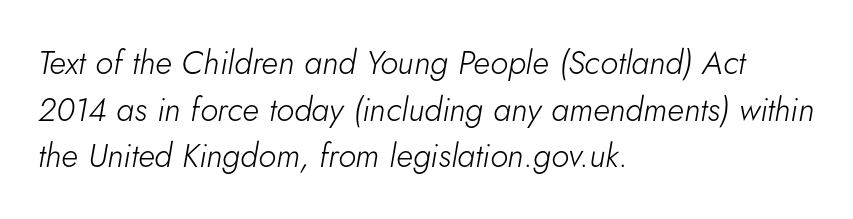
{"italic": "yes", "lean": "right", "slant_degrees": 5, "bold": "no", "weight": "light", "width": "normal", "stroke_contrast": "low", "x_height": "small", "monospaced": "no", "underline": "no", "align": "left", "line_spacing": "normal", "line_spacing_ratio": 1.41, "letter_spacing": "normal", "letter_spacing_em": 0.0, "glyph_px": 33}
